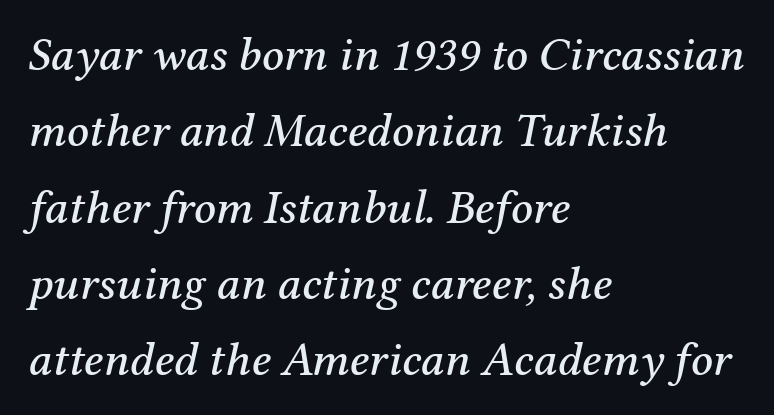
{"serif": "yes", "italic": "yes", "lean": "right", "slant_degrees": 12, "width": "normal", "stroke_contrast": "medium", "x_height": "medium", "monospaced": "no", "underline": "no", "align": "left", "line_spacing": "normal", "line_spacing_ratio": 1.59, "letter_spacing": "normal", "letter_spacing_em": 0.0, "glyph_px": 48}
